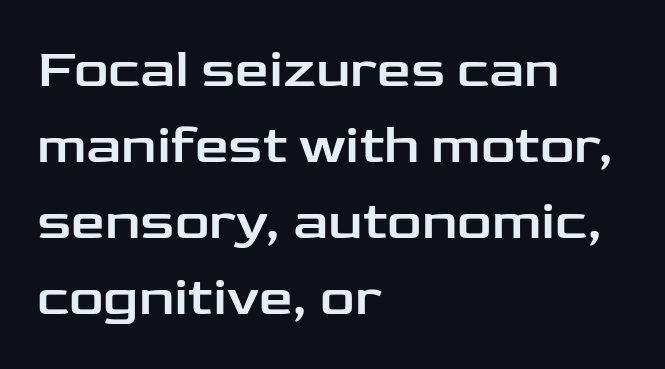
This block has exactly the height ordinary leading produces. Each letter keeps its own natural width here, so spacing adapts to shape. Designer's note — italics off, roman on. Examine the stroke ends and you'll find no serifs.
